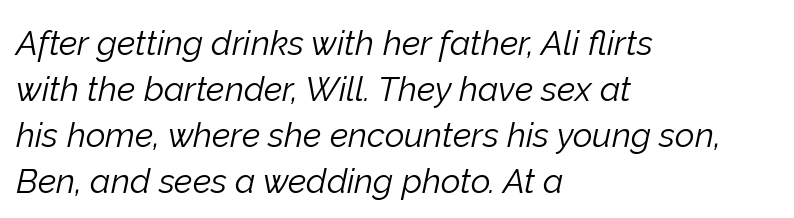
Q: Is the text bold? A: No.
Q: Is the text italic (slanted)? A: Yes, it leans right by about 12 degrees.
Q: Is the text underlined? A: No.
Q: How is the paragraph aligned? A: Left-aligned.
Q: Is the spacing between letters normal or unusually wide? A: Normal.
Q: Is the spacing between lines tight, normal or loose? A: Normal.
Q: Width (condensed, normal, or wide)? A: Normal.
Q: Stroke contrast? A: Low.
Q: x-height? A: Medium.
Q: Monospaced? A: No.
